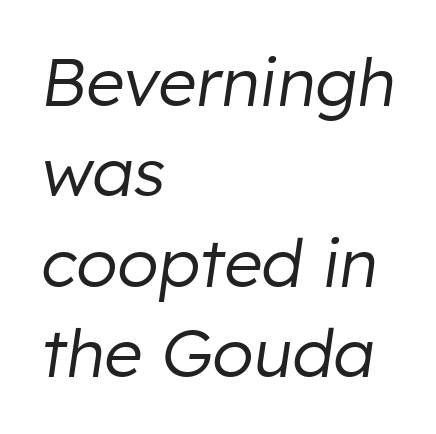
Q: Is the text bold? A: No.
Q: Is the text italic (slanted)? A: Yes, it leans right by about 8 degrees.
Q: Is the text underlined? A: No.
Q: How is the paragraph aligned? A: Left-aligned.
Q: Is the spacing between letters normal or unusually wide? A: Normal.
Q: Is the spacing between lines tight, normal or loose? A: Normal.
Q: Width (condensed, normal, or wide)? A: Normal.
Q: Stroke contrast? A: Low.
Q: x-height? A: Medium.
Q: Monospaced? A: No.
